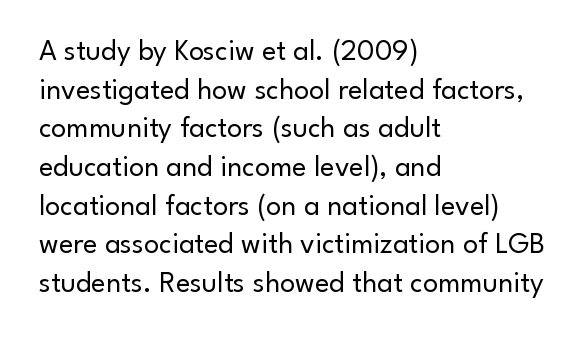
The image shows 30 px regular-weight sans-serif type, upright; set left-aligned, normal line spacing (1.29x), normal letter spacing, not underlined; low stroke contrast and a small x-height.
